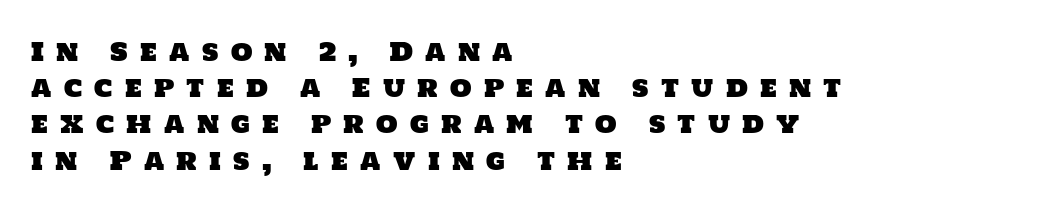
In CSS terms this would be text-align: left. Compared with typical paragraphs, the rows here are spaced about the same. The face used here is rendered with a markedly widened letterfit. No word sits above an underline.
